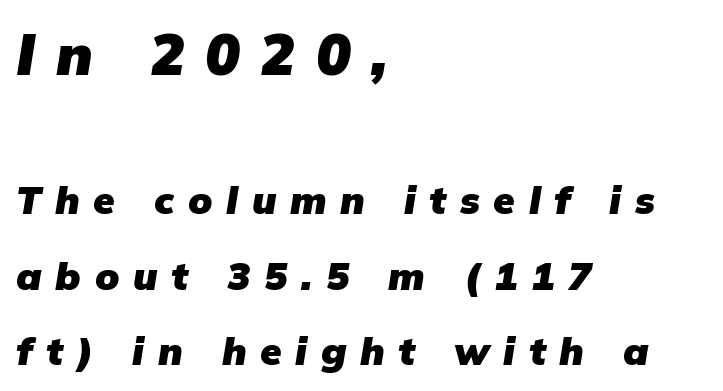
Q: Is the text bold? A: Yes.
Q: Is the text italic (slanted)? A: Yes, it leans right by about 9 degrees.
Q: Is the text underlined? A: No.
Q: How is the paragraph aligned? A: Left-aligned.
Q: Is the spacing between letters normal or unusually wide? A: Unusually wide.
Q: Is the spacing between lines tight, normal or loose? A: Loose.
Q: Which block of text is set in a larger size, the first (top) or the second (bottom)? A: The first (top) one.
Q: Width (condensed, normal, or wide)? A: Normal.
Q: Stroke contrast? A: Low.
Q: x-height? A: Medium.
Q: Monospaced? A: No.
